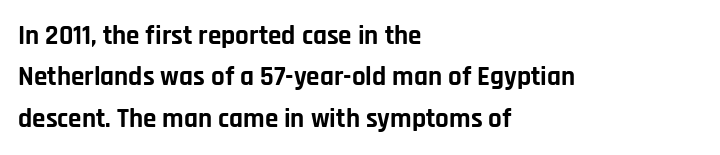
The image shows 27 px bold type, upright; set left-aligned, normal line spacing (1.53x), normal letter spacing, not underlined.
